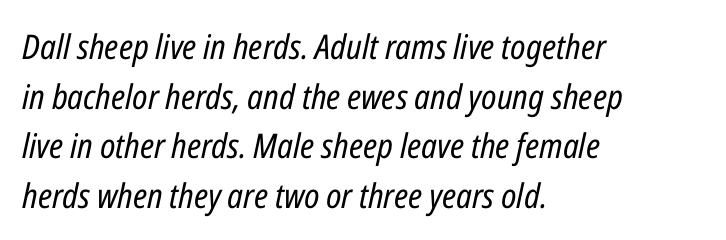
Check under the words: just untouched page. The passage shown is not bold in any degree. Tracking here is standard; glyphs follow each other at the usual distance. A typesetter would call this proportional, since set widths differ per character. The vertical gap from one line to the next is medium.
